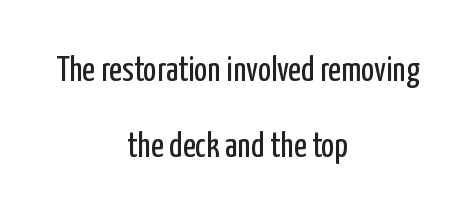
Q: Is the text bold? A: No.
Q: Is the text italic (slanted)? A: No, it is upright.
Q: Is the typeface a serif or a sans-serif typeface? A: Sans-serif.
Q: Is the text underlined? A: No.
Q: How is the paragraph aligned? A: Centered.
Q: Is the spacing between letters normal or unusually wide? A: Normal.
Q: Is the spacing between lines tight, normal or loose? A: Loose.
Q: Width (condensed, normal, or wide)? A: Condensed.
Q: Stroke contrast? A: Low.
Q: x-height? A: Medium.
Q: Monospaced? A: No.
